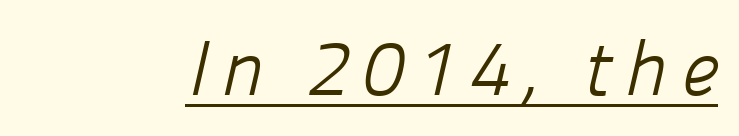
Q: Is the text bold? A: No.
Q: Is the typeface a serif or a sans-serif typeface? A: Sans-serif.
Q: Is the text underlined? A: Yes.
Q: Width (condensed, normal, or wide)? A: Normal.
Q: Stroke contrast? A: Low.
Q: x-height? A: Medium.
Q: Monospaced? A: No.
